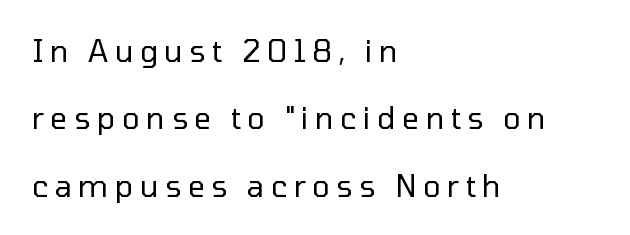
{"serif": "no", "italic": "no", "bold": "no", "weight": "regular", "width": "normal", "stroke_contrast": "low", "x_height": "medium", "monospaced": "no", "underline": "no", "align": "left", "line_spacing": "loose", "line_spacing_ratio": 2.25, "letter_spacing": "wide", "letter_spacing_em": 0.21, "glyph_px": 30}
